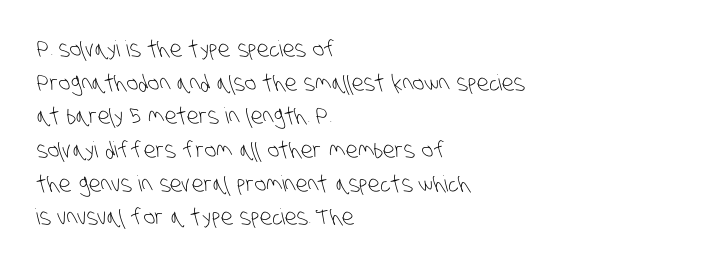
The strokes carry an ordinary text weight at most. Does the copy run flush right? No — it runs flush left. The type is set solid horizontally, with unmodified tracking. Successive baselines arrive at the customary interval. The area under the type is left untouched.
